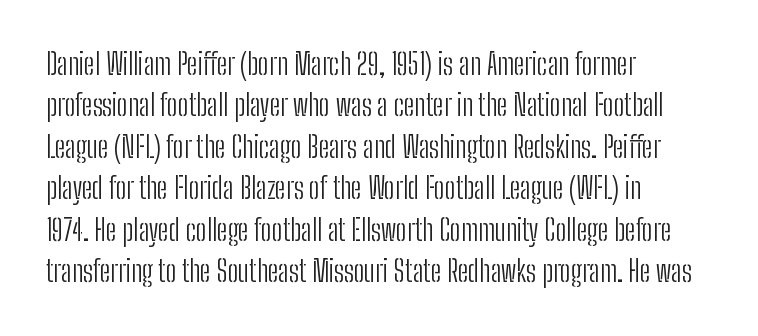
Q: Is the text bold? A: No.
Q: Is the text italic (slanted)? A: No, it is upright.
Q: Is the typeface a serif or a sans-serif typeface? A: Sans-serif.
Q: Is the text underlined? A: No.
Q: How is the paragraph aligned? A: Left-aligned.
Q: Is the spacing between letters normal or unusually wide? A: Normal.
Q: Is the spacing between lines tight, normal or loose? A: Normal.
Q: Width (condensed, normal, or wide)? A: Condensed.
Q: Stroke contrast? A: Low.
Q: x-height? A: Medium.
Q: Monospaced? A: No.
